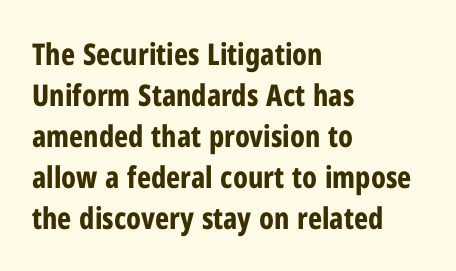
The image shows 30 px bold, condensed sans-serif type, upright; set left-aligned, normal line spacing (1.37x), normal letter spacing, not underlined; low stroke contrast and a medium x-height.
